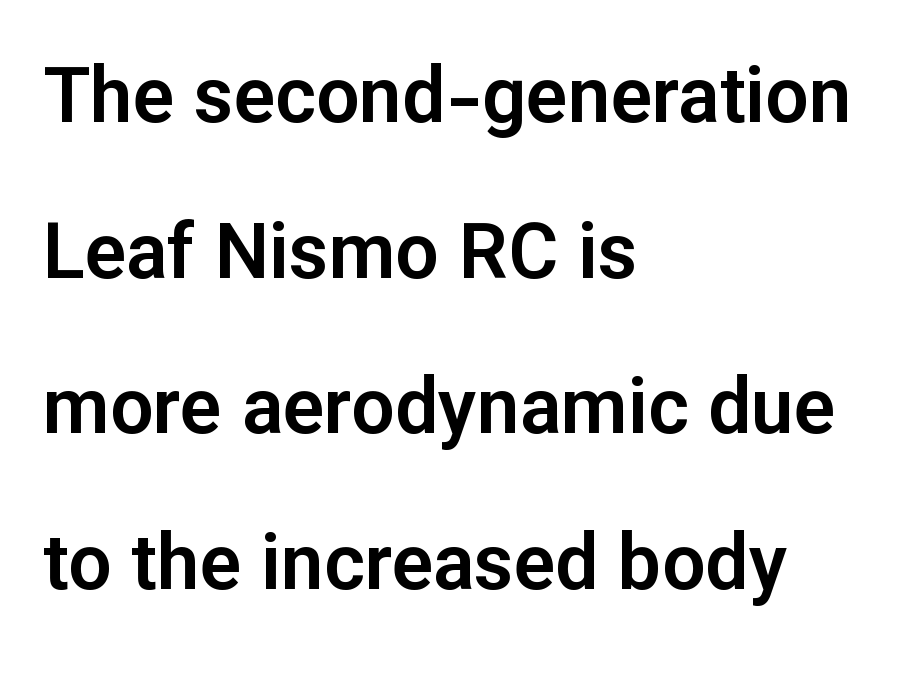
Regarding serifs, this sample does without them. The rag falls on the right side of this text block. The gaps between neighbouring characters are ordinary and unremarkable. Regarding leading, the lines here are spaced well apart.
